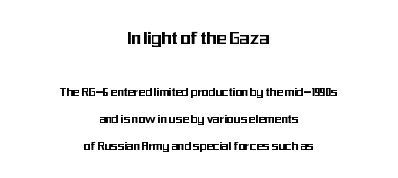
Every row of glyphs is offset so its center matches the block's center. How are the letters spaced? Ordinarily, with no added tracking. Rendered with straight, roman letterforms. The earlier block is typeset at a bigger size than the later block. These lines stand farther apart than default settings would place them. Each row of text sits above clean, open space.
